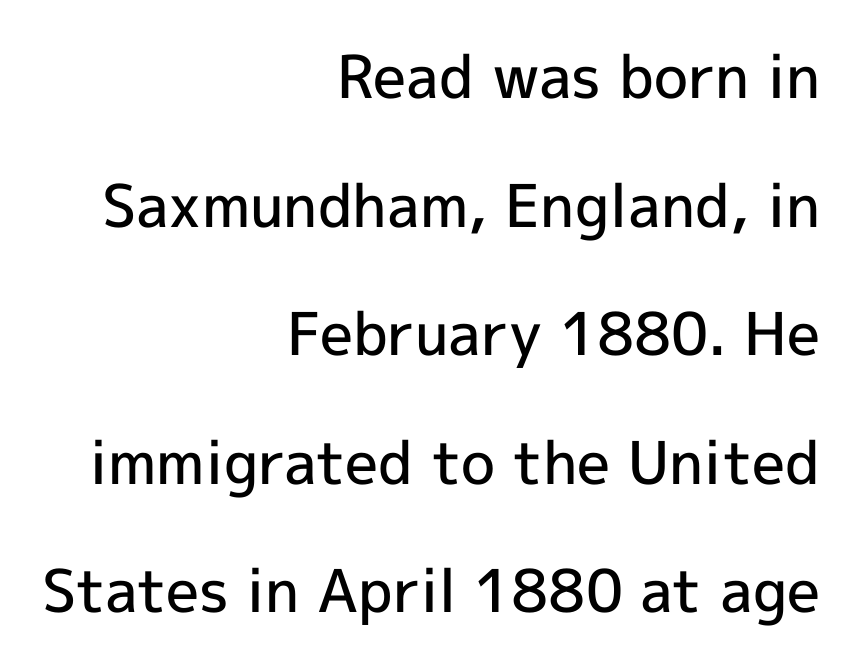
Caption: semibold face, moderately heavy strokes. Serifs: no, the terminals of the letterforms are clean. This is roman type, the default non-slanted kind. The passage shown is typed in a proportional face where columns would drift. You could fit nearly another row in the gap between these rows.
